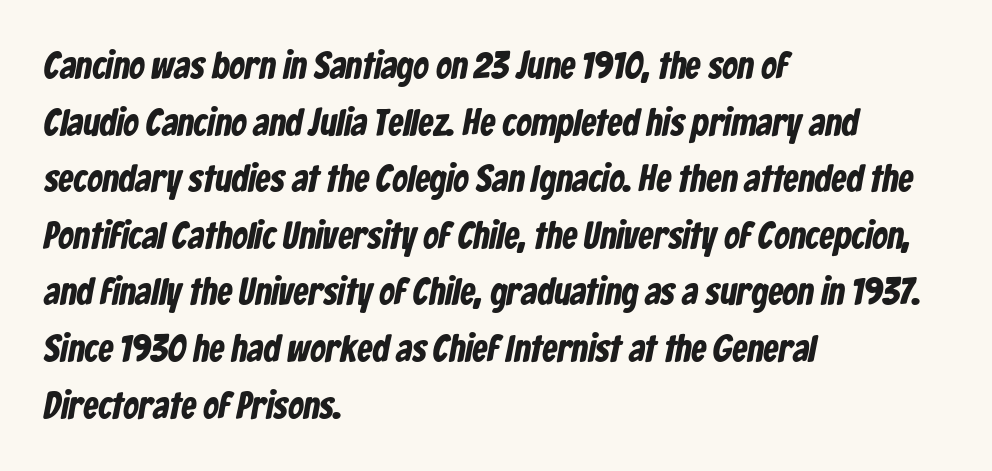
Q: Is the typeface a serif or a sans-serif typeface? A: Sans-serif.
Q: Is the text underlined? A: No.
Q: How is the paragraph aligned? A: Left-aligned.
Q: Is the spacing between letters normal or unusually wide? A: Normal.
Q: Is the spacing between lines tight, normal or loose? A: Normal.
Q: Width (condensed, normal, or wide)? A: Condensed.
Q: Stroke contrast? A: Low.
Q: x-height? A: Medium.
Q: Monospaced? A: No.
